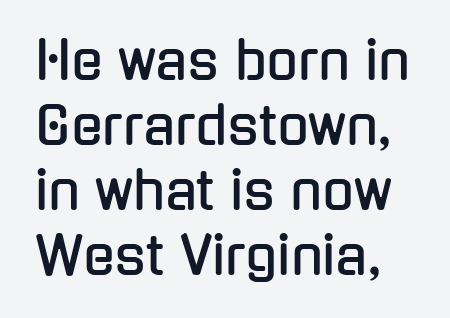
The axis of the letterforms is exactly vertical. Each letter keeps its own natural width here, so spacing adapts to shape. Observe the absence of serifs on each vertical stroke in this sample. Students, observe: this is what conventionally led text looks like. A clean baseline with only descenders dipping below it. The type is set solid horizontally, with unmodified tracking.
